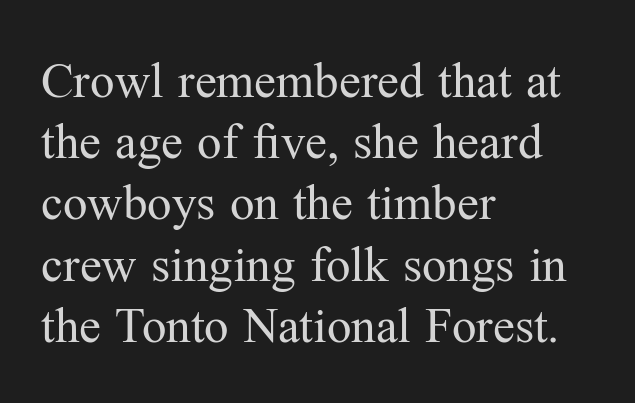
Q: Is the text bold? A: No.
Q: Is the text italic (slanted)? A: No, it is upright.
Q: Is the typeface a serif or a sans-serif typeface? A: Serif.
Q: Is the text underlined? A: No.
Q: How is the paragraph aligned? A: Left-aligned.
Q: Is the spacing between letters normal or unusually wide? A: Normal.
Q: Is the spacing between lines tight, normal or loose? A: Normal.
Q: Width (condensed, normal, or wide)? A: Normal.
Q: Stroke contrast? A: Medium.
Q: x-height? A: Medium.
Q: Monospaced? A: No.
